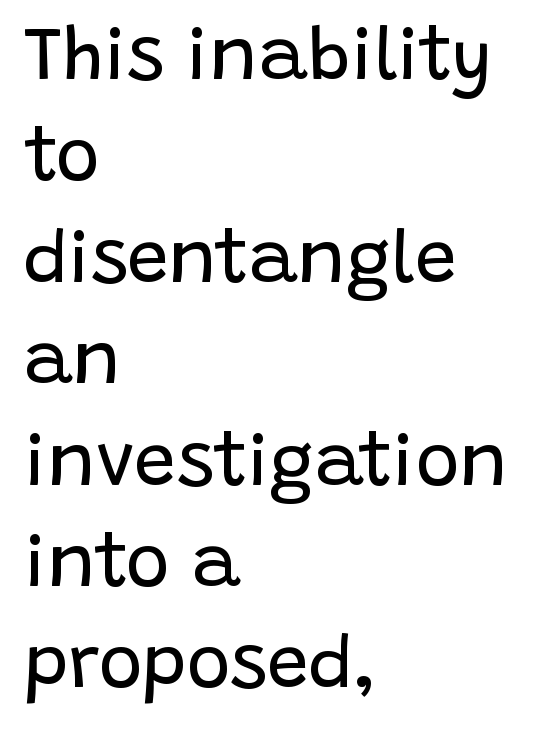
Unbolded letterforms with no extra heft. The lettering holds an erect, upright posture throughout. Descender tails drop into unmarked territory. Vertical spacing — default. The text was rendered using a sans face with plain stroke endings. Default kerning and tracking; the words read as compact shapes.
